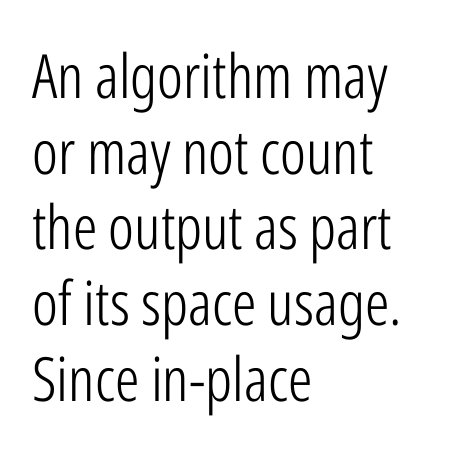
{"serif": "no", "italic": "no", "bold": "no", "weight": "light", "width": "condensed", "stroke_contrast": "low", "x_height": "medium", "monospaced": "no", "underline": "no", "align": "left", "line_spacing_ratio": 1.24, "letter_spacing": "normal", "letter_spacing_em": 0.0, "glyph_px": 61}
